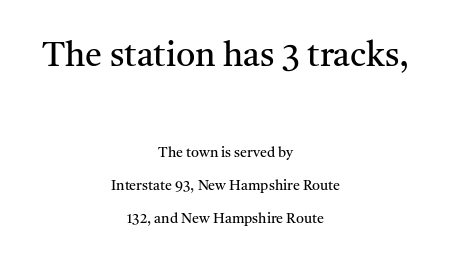
{"serif": "yes", "italic": "no", "bold": "no", "weight": "regular", "width": "normal", "stroke_contrast": "medium", "x_height": "medium", "monospaced": "no", "underline": "no", "align": "center", "line_spacing": "loose", "line_spacing_ratio": 2.33, "letter_spacing": "normal", "letter_spacing_em": 0.0, "larger_block": "first", "size_ratio": 2.43, "glyph_px": 34}
